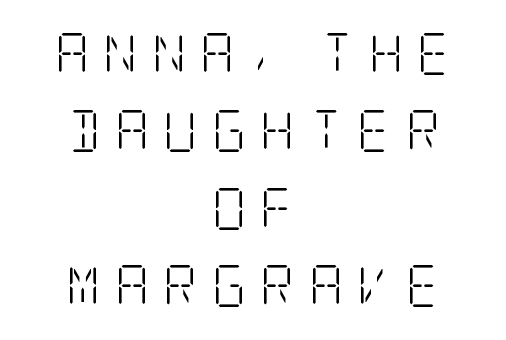
The image shows 42 px light, condensed serif type, upright; set centered, line spacing 1.84x, unusually wide letter spacing (+0.34 em), not underlined; low stroke contrast and a large x-height.
